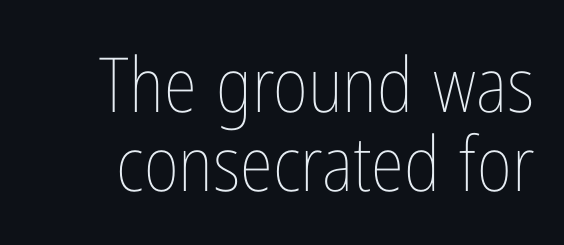
{"italic": "no", "bold": "no", "weight": "thin", "width": "condensed", "stroke_contrast": "low", "x_height": "medium", "monospaced": "no", "underline": "no", "line_spacing": "tight", "line_spacing_ratio": 1.04, "letter_spacing": "normal", "letter_spacing_em": 0.0, "glyph_px": 76}
